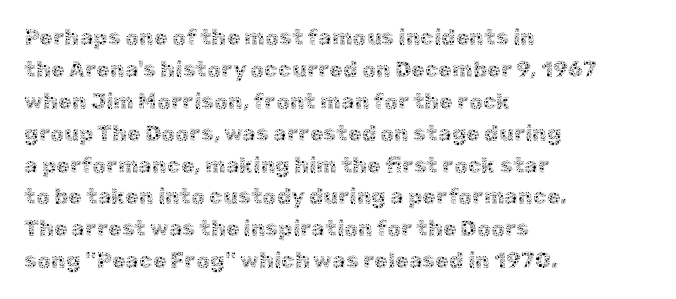
The image shows 22 px text type, upright; set left-aligned, normal line spacing (1.45x), normal letter spacing, not underlined.
